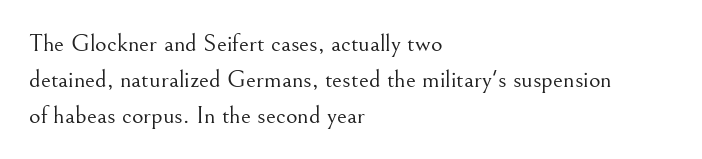
{"italic": "no", "bold": "no", "underline": "no", "align": "left", "line_spacing": "normal", "line_spacing_ratio": 1.44, "letter_spacing": "normal", "letter_spacing_em": 0.0, "glyph_px": 25}
